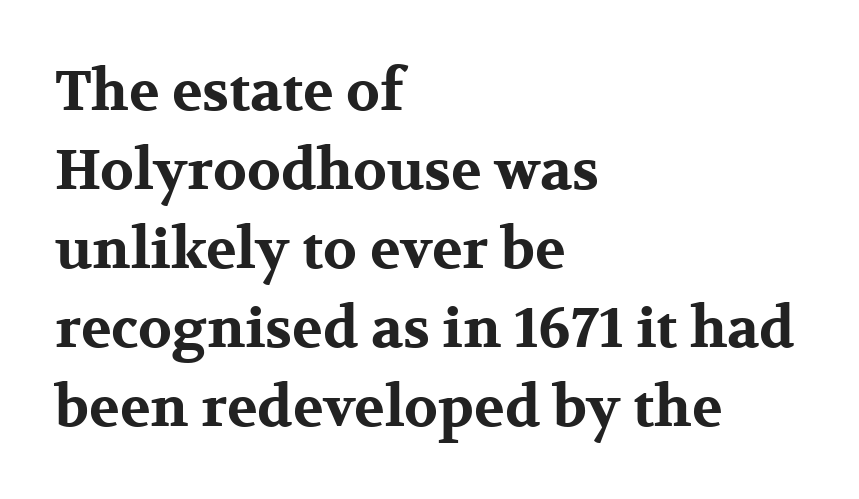
{"serif": "yes", "italic": "no", "bold": "yes", "weight": "bold", "width": "wide", "stroke_contrast": "medium", "x_height": "medium", "monospaced": "no", "underline": "no", "align": "left", "line_spacing": "normal", "line_spacing_ratio": 1.41, "letter_spacing": "normal", "letter_spacing_em": 0.0, "glyph_px": 56}
